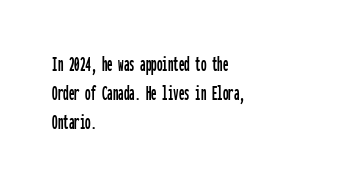
The image shows 22 px text type, upright; set left-aligned, normal line spacing (1.31x), normal letter spacing, not underlined.
